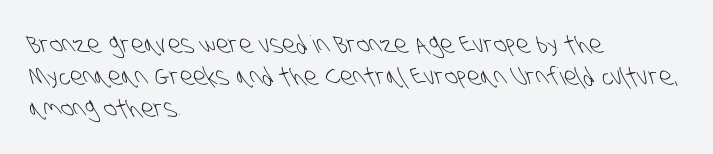
The image shows 24 px text type; set left-aligned, normal line spacing (1.34x), normal letter spacing, not underlined.
